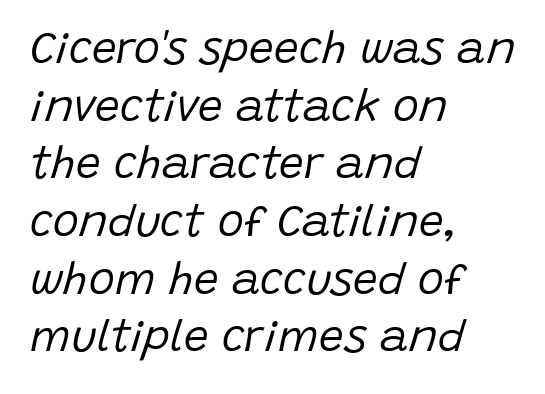
Is the letter spacing exaggerated? No — it looks like the ordinary default. The rendering uses natural spacing where letterforms have individual widths. Summary of weight: not heavy and not bold. Does the copy run flush right? No — it runs flush left. Rendered with sloped, italic letterforms. Quick note: underline off.
